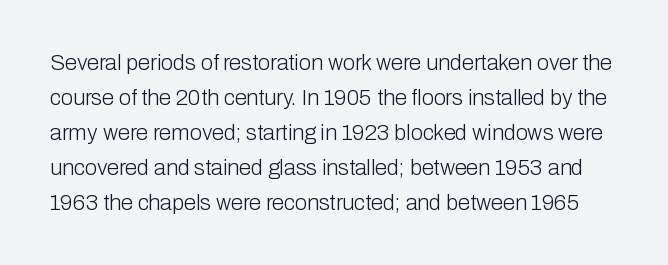
Q: Is the text bold? A: No.
Q: Is the text italic (slanted)? A: No, it is upright.
Q: Is the text underlined? A: No.
Q: Is the spacing between letters normal or unusually wide? A: Normal.
Q: Is the spacing between lines tight, normal or loose? A: Normal.
